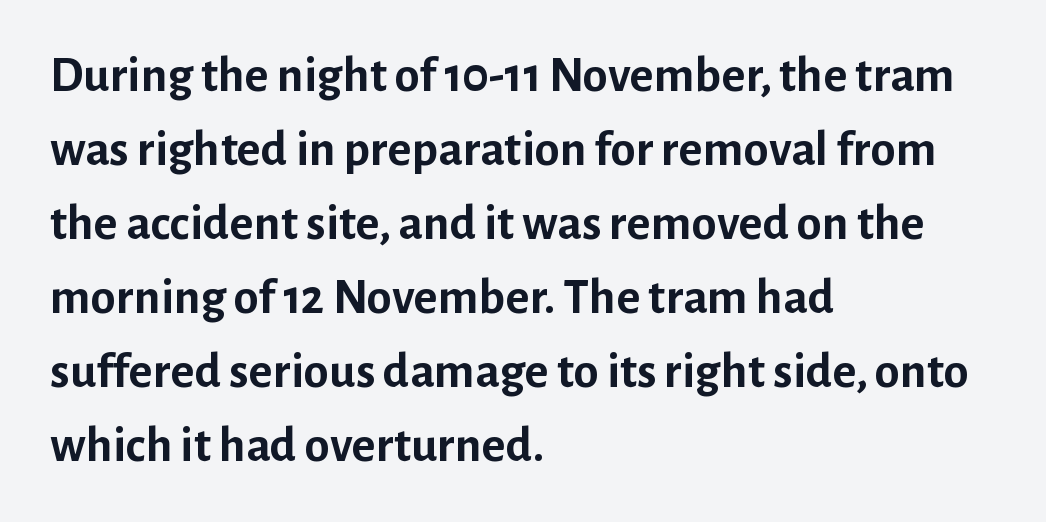
The lines sit at an ordinary, default distance from one another. The space beneath each line is pristine and unruled. No feet cap the strokes, marking this as sans-serif type. Character widths vary here, with narrow letters taking less room than wide ones.
